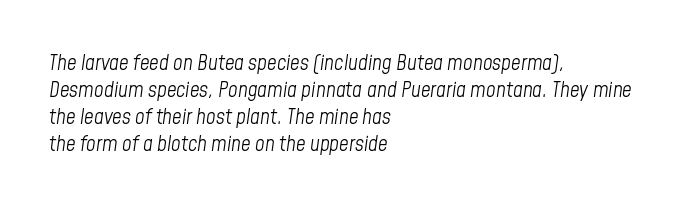
The image shows 21 px text type, italic (leaning right); set left-aligned, normal line spacing (1.29x), normal letter spacing, not underlined.
